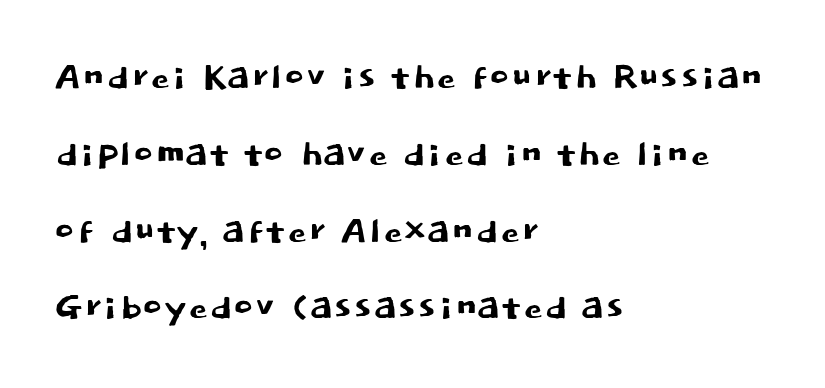
Q: Is the text italic (slanted)? A: No, it is upright.
Q: Is the typeface a serif or a sans-serif typeface? A: Sans-serif.
Q: Is the text underlined? A: No.
Q: How is the paragraph aligned? A: Left-aligned.
Q: Is the spacing between letters normal or unusually wide? A: Normal.
Q: Is the spacing between lines tight, normal or loose? A: Normal.
Q: Width (condensed, normal, or wide)? A: Normal.
Q: Stroke contrast? A: Low.
Q: x-height? A: Large.
Q: Monospaced? A: No.
